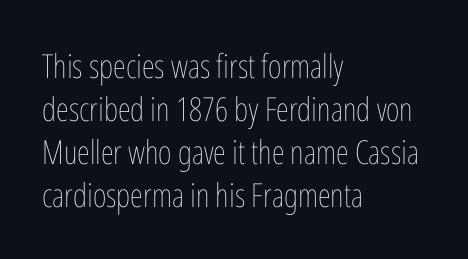
The image shows 33 px thin, condensed type, upright; set left-aligned, normal line spacing (1.3x), normal letter spacing, not underlined; low stroke contrast and a medium x-height.
